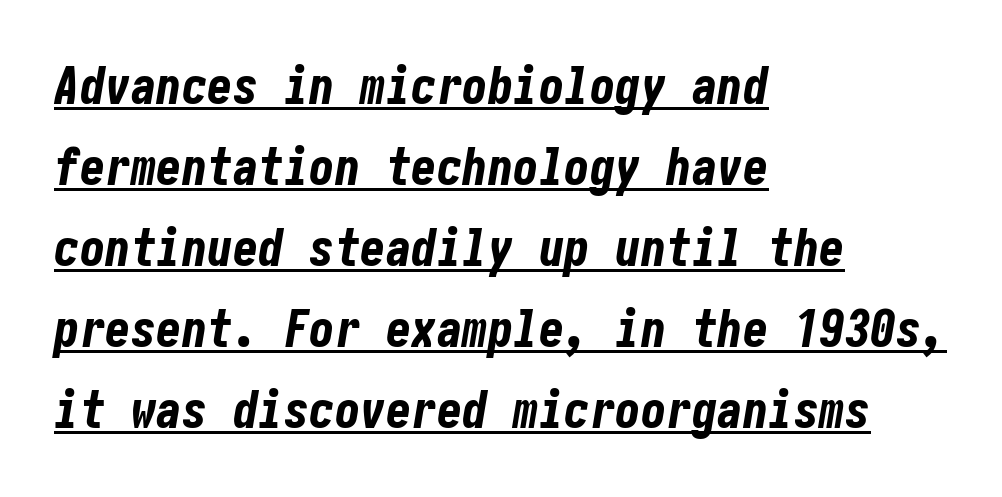
The rows are spaced the way most documents space them. Underlining? Definitely there. On the weight axis this lands at bold, roughly 700. The passage shown has conventional tracking throughout. Leftover space on each line is placed entirely after the last word.
